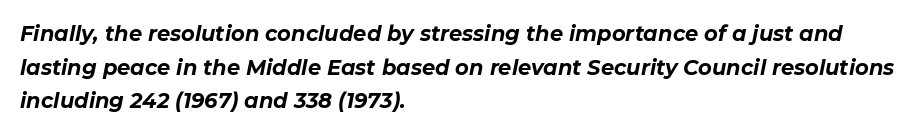
The image shows 21 px bold type, italic (leaning right); set left-aligned, normal line spacing (1.6x), normal letter spacing, not underlined.
